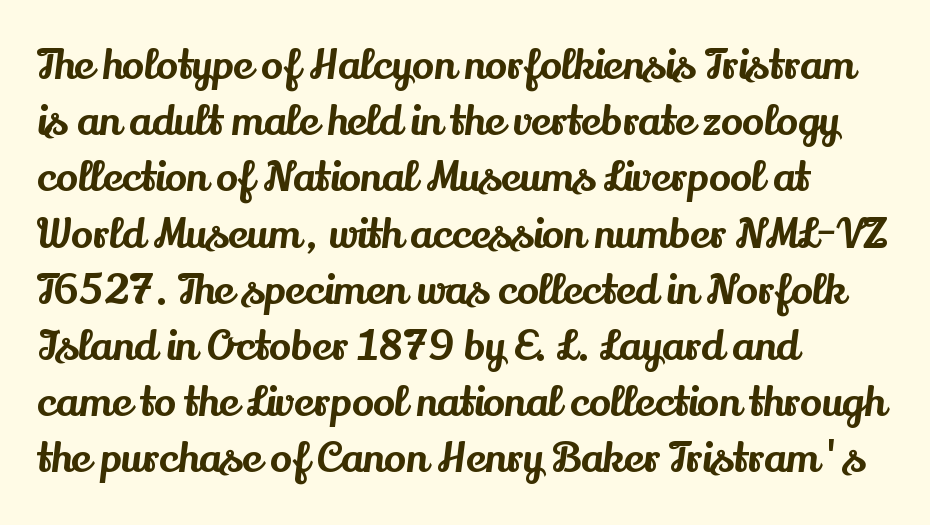
Q: Is the text italic (slanted)? A: Yes.
Q: Is the typeface a serif or a sans-serif typeface? A: Serif.
Q: Is the text underlined? A: No.
Q: How is the paragraph aligned? A: Left-aligned.
Q: Is the spacing between letters normal or unusually wide? A: Normal.
Q: Is the spacing between lines tight, normal or loose? A: Normal.
Q: Width (condensed, normal, or wide)? A: Normal.
Q: Stroke contrast? A: Medium.
Q: x-height? A: Small.
Q: Monospaced? A: No.
